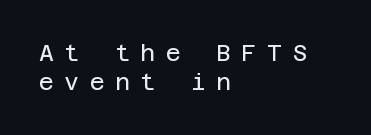
{"italic": "no", "bold": "no", "underline": "no", "align": "left", "line_spacing": "normal", "line_spacing_ratio": 1.25, "letter_spacing": "wide", "letter_spacing_em": 0.45, "glyph_px": 23}
